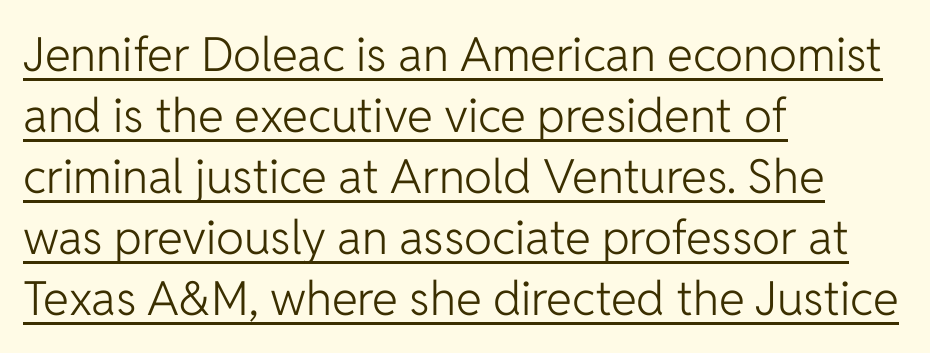
The image shows 47 px light sans-serif type, upright; set left-aligned, normal line spacing (1.3x), normal letter spacing, underlined; low stroke contrast and a medium x-height.
